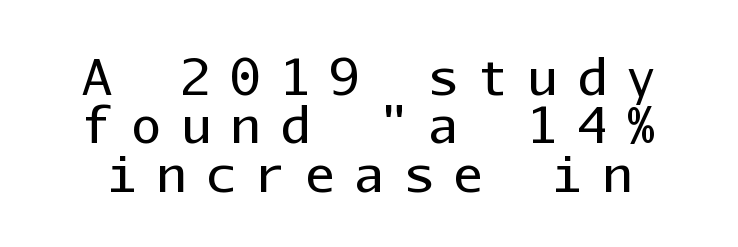
The image shows 50 px regular-weight sans-serif type, upright, monospaced; set tight line spacing (0.97x), unusually wide letter spacing (+0.39 em), not underlined; low stroke contrast and a medium x-height.
